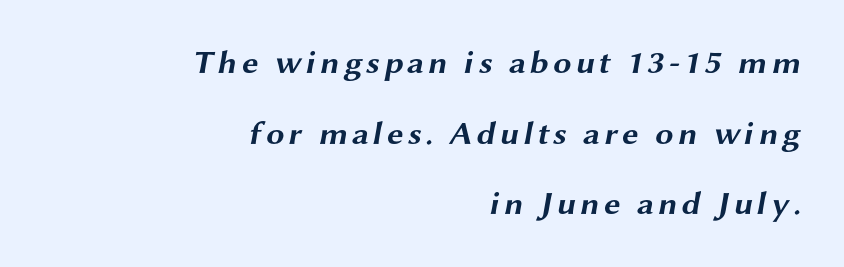
The image shows 33 px bold, wide sans-serif type; set right-aligned, loose line spacing (2.14x), not underlined; medium stroke contrast and a medium x-height.
